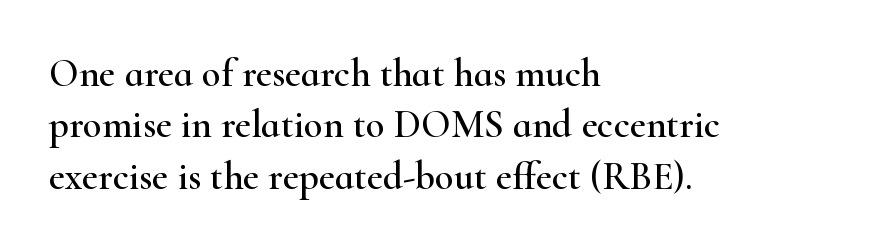
Q: Is the text italic (slanted)? A: No, it is upright.
Q: Is the typeface a serif or a sans-serif typeface? A: Serif.
Q: Is the text underlined? A: No.
Q: How is the paragraph aligned? A: Left-aligned.
Q: Is the spacing between letters normal or unusually wide? A: Normal.
Q: Is the spacing between lines tight, normal or loose? A: Normal.
Q: Width (condensed, normal, or wide)? A: Wide.
Q: Stroke contrast? A: High.
Q: x-height? A: Small.
Q: Monospaced? A: No.
